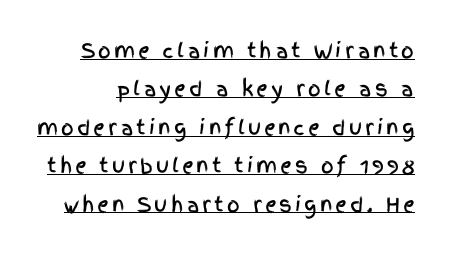
Posture: vertical. Somebody hit Ctrl+U on this one — the words are underlined. Vertically, the passage feels expansive, rows floating well apart.
